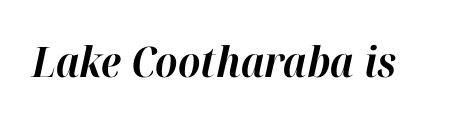
Q: Is the text bold? A: Yes.
Q: Is the text italic (slanted)? A: Yes, it leans right by about 12 degrees.
Q: Is the text underlined? A: No.
Q: Is the spacing between letters normal or unusually wide? A: Normal.
Q: Width (condensed, normal, or wide)? A: Normal.
Q: Stroke contrast? A: High.
Q: x-height? A: Medium.
Q: Monospaced? A: No.
